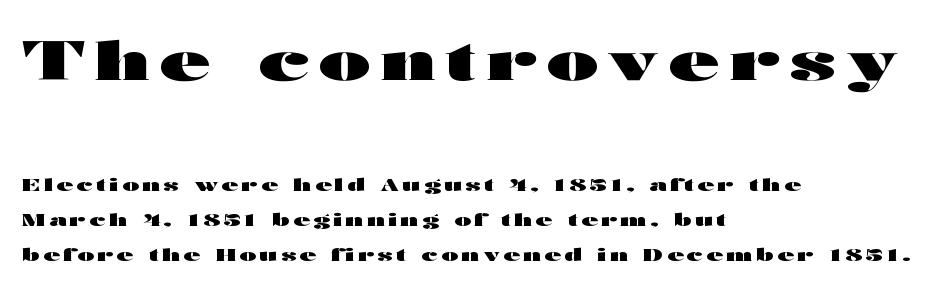
Q: Is the text bold? A: Yes.
Q: Is the text italic (slanted)? A: No, it is upright.
Q: Is the typeface a serif or a sans-serif typeface? A: Serif.
Q: Is the text underlined? A: No.
Q: How is the paragraph aligned? A: Left-aligned.
Q: Is the spacing between lines tight, normal or loose? A: Loose.
Q: Which block of text is set in a larger size, the first (top) or the second (bottom)? A: The first (top) one.
Q: Width (condensed, normal, or wide)? A: Wide.
Q: Stroke contrast? A: High.
Q: x-height? A: Medium.
Q: Monospaced? A: No.
